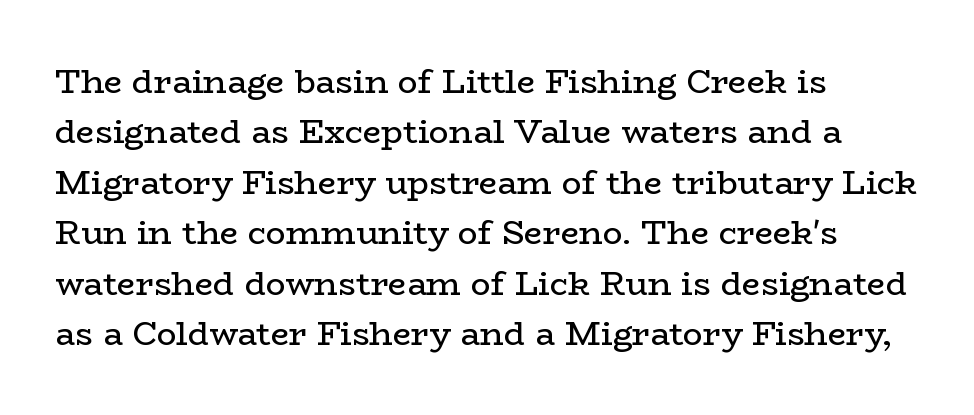
The face used here is proportionally spaced, like ordinary book or web type. Alignment: flush left. Each word holds together tightly as a unit, with standard inter-letter gaps. Any mark beneath the type? The region is blank.
